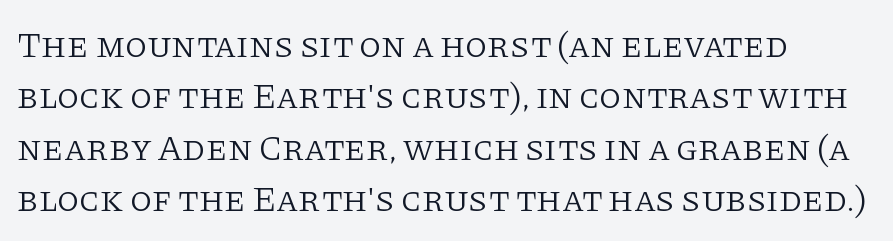
Q: Is the text bold? A: No.
Q: Is the text italic (slanted)? A: No, it is upright.
Q: Is the typeface a serif or a sans-serif typeface? A: Serif.
Q: Is the text underlined? A: No.
Q: How is the paragraph aligned? A: Left-aligned.
Q: Is the spacing between letters normal or unusually wide? A: Normal.
Q: Is the spacing between lines tight, normal or loose? A: Normal.
Q: Width (condensed, normal, or wide)? A: Normal.
Q: Stroke contrast? A: Low.
Q: x-height? A: Large.
Q: Monospaced? A: No.
